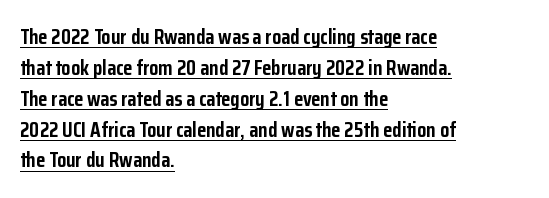
Q: Is the text bold? A: Yes.
Q: Is the text italic (slanted)? A: No, it is upright.
Q: Is the text underlined? A: Yes.
Q: How is the paragraph aligned? A: Left-aligned.
Q: Is the spacing between letters normal or unusually wide? A: Normal.
Q: Is the spacing between lines tight, normal or loose? A: Normal.
